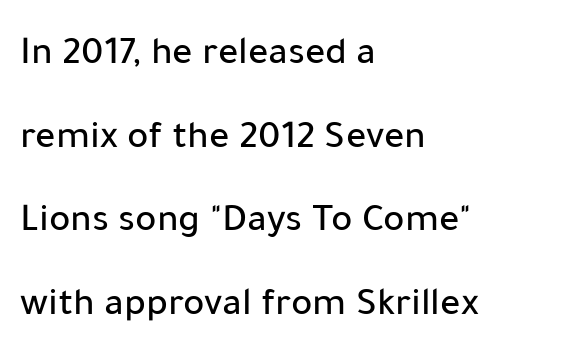
Is the letter spacing exaggerated? No — it looks like the ordinary default. This sample trades compactness for vertical openness between lines. The text was rendered using a sans face with plain stroke endings. Looks like regular typesetting: each glyph gets only the width it needs.
